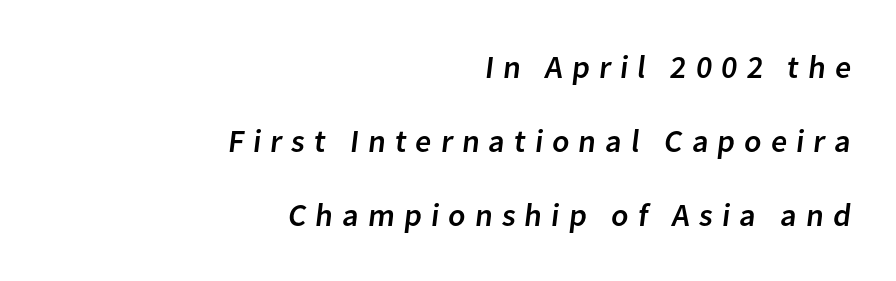
{"serif": "no", "width": "normal", "stroke_contrast": "low", "x_height": "medium", "monospaced": "no", "underline": "no", "align": "right", "line_spacing": "loose", "line_spacing_ratio": 2.31, "letter_spacing": "wide", "letter_spacing_em": 0.28, "glyph_px": 32}
